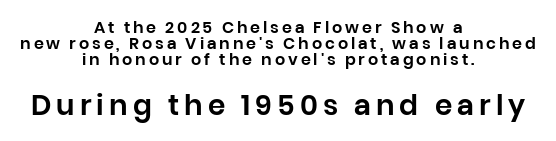
Nope, no serifs anywhere on these letters. A typesetter would call this leading minimal, almost set solid. Line starts and ends both wander, symmetrically. Proportional: the letters do not fall into vertical columns. The later block is typeset at a bigger size than the earlier block.
